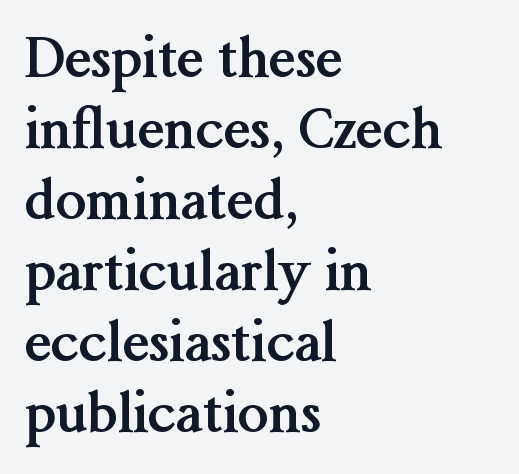
Q: Is the text bold? A: Yes.
Q: Is the text italic (slanted)? A: No, it is upright.
Q: Is the typeface a serif or a sans-serif typeface? A: Serif.
Q: Is the text underlined? A: No.
Q: How is the paragraph aligned? A: Left-aligned.
Q: Is the spacing between letters normal or unusually wide? A: Normal.
Q: Is the spacing between lines tight, normal or loose? A: Normal.
Q: Width (condensed, normal, or wide)? A: Normal.
Q: Stroke contrast? A: Medium.
Q: x-height? A: Medium.
Q: Monospaced? A: No.
